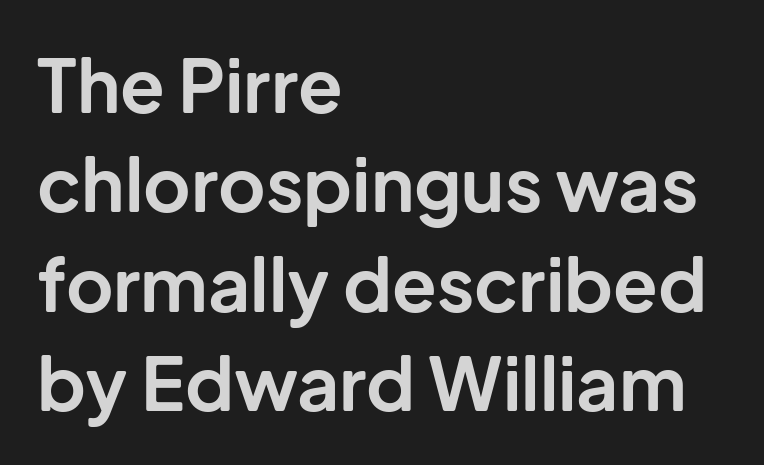
Q: Is the text bold? A: Yes.
Q: Is the text italic (slanted)? A: No, it is upright.
Q: Is the typeface a serif or a sans-serif typeface? A: Sans-serif.
Q: Is the text underlined? A: No.
Q: How is the paragraph aligned? A: Left-aligned.
Q: Is the spacing between letters normal or unusually wide? A: Normal.
Q: Is the spacing between lines tight, normal or loose? A: Normal.
Q: Width (condensed, normal, or wide)? A: Normal.
Q: Stroke contrast? A: Low.
Q: x-height? A: Medium.
Q: Monospaced? A: No.
